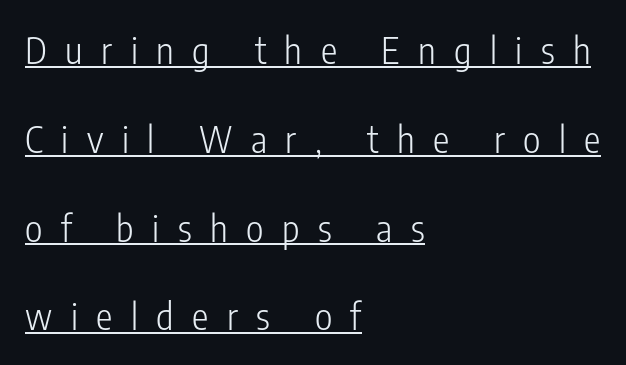
The image shows 37 px light, condensed sans-serif type, upright; set left-aligned, loose line spacing (2.4x), unusually wide letter spacing (+0.5 em), underlined; low stroke contrast and a medium x-height.
